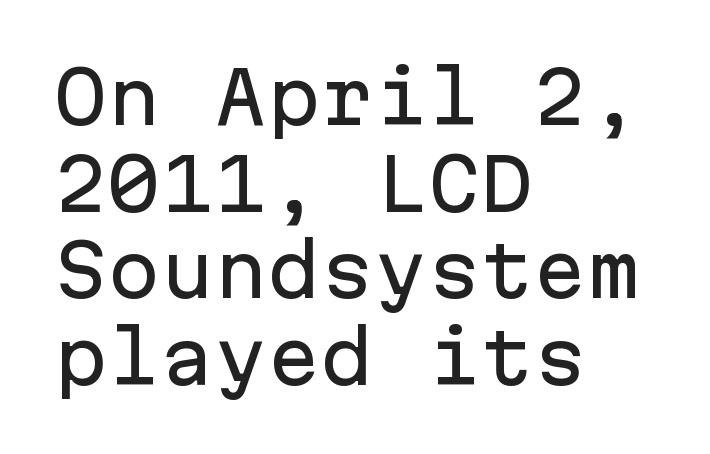
{"serif": "no", "italic": "no", "width": "normal", "stroke_contrast": "low", "x_height": "medium", "monospaced": "yes", "underline": "no", "align": "left", "line_spacing_ratio": 1.22, "letter_spacing": "normal", "letter_spacing_em": 0.0, "glyph_px": 71}
